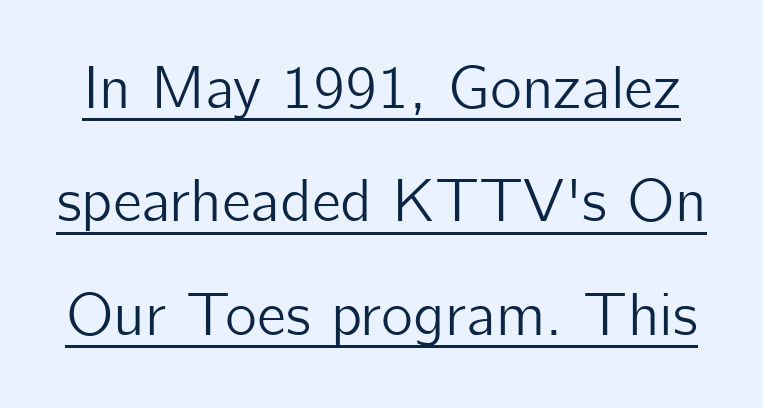
Q: Is the text italic (slanted)? A: No, it is upright.
Q: Is the typeface a serif or a sans-serif typeface? A: Sans-serif.
Q: Is the text underlined? A: Yes.
Q: Is the spacing between letters normal or unusually wide? A: Normal.
Q: Width (condensed, normal, or wide)? A: Normal.
Q: Stroke contrast? A: Low.
Q: x-height? A: Medium.
Q: Monospaced? A: No.
